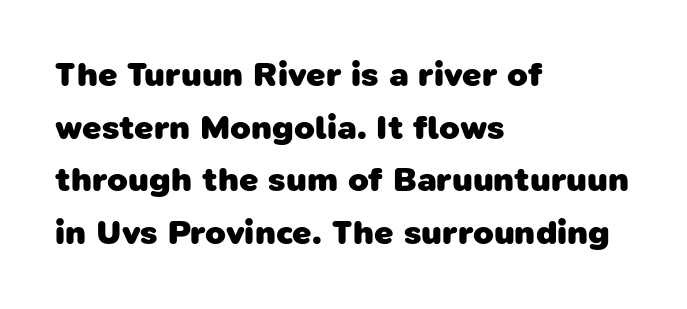
The image shows 34 px heavy sans-serif type; set left-aligned, normal line spacing (1.55x), normal letter spacing, not underlined; low stroke contrast and a medium x-height.
